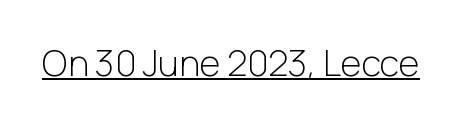
{"serif": "no", "italic": "no", "bold": "no", "weight": "light", "width": "normal", "stroke_contrast": "low", "x_height": "medium", "monospaced": "no", "underline": "yes", "letter_spacing": "normal", "letter_spacing_em": 0.0, "glyph_px": 36}
